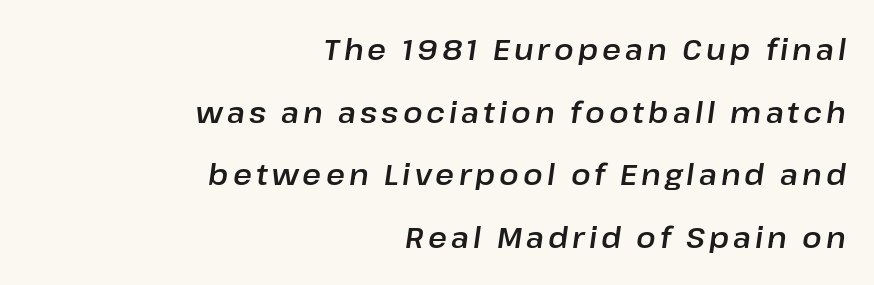
{"italic": "yes", "lean": "right", "slant_degrees": 8, "width": "normal", "stroke_contrast": "low", "x_height": "medium", "monospaced": "no", "underline": "no", "align": "right", "line_spacing": "loose", "line_spacing_ratio": 2.16, "glyph_px": 29}
